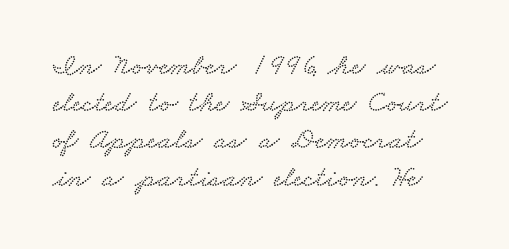
Q: Is the typeface a serif or a sans-serif typeface? A: Serif.
Q: Is the text underlined? A: No.
Q: Is the spacing between letters normal or unusually wide? A: Normal.
Q: Width (condensed, normal, or wide)? A: Wide.
Q: Stroke contrast? A: Low.
Q: x-height? A: Small.
Q: Monospaced? A: No.
